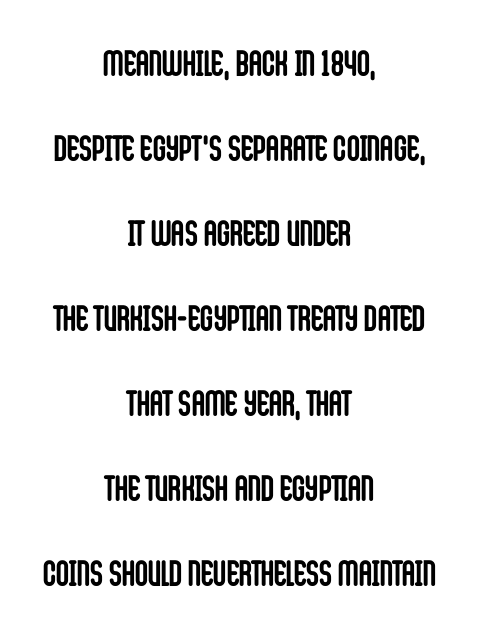
{"serif": "no", "italic": "no", "bold": "yes", "weight": "semibold", "width": "condensed", "stroke_contrast": "low", "x_height": "large", "monospaced": "no", "underline": "no", "align": "center", "line_spacing": "loose", "line_spacing_ratio": 2.36, "letter_spacing": "normal", "letter_spacing_em": 0.0, "glyph_px": 36}
